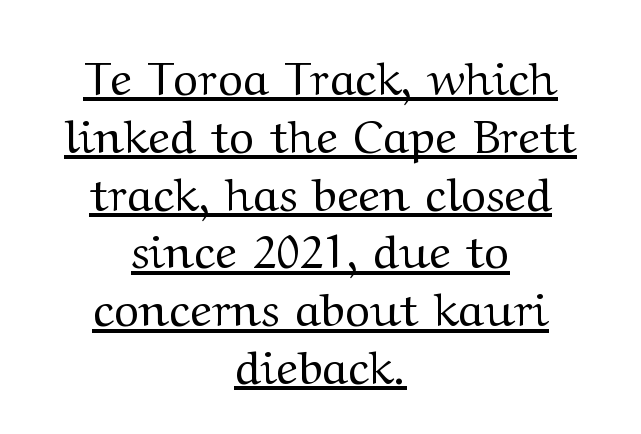
Q: Is the text bold? A: No.
Q: Is the text italic (slanted)? A: No, it is upright.
Q: Is the typeface a serif or a sans-serif typeface? A: Serif.
Q: Is the text underlined? A: Yes.
Q: How is the paragraph aligned? A: Centered.
Q: Is the spacing between letters normal or unusually wide? A: Normal.
Q: Width (condensed, normal, or wide)? A: Wide.
Q: Stroke contrast? A: Medium.
Q: x-height? A: Medium.
Q: Monospaced? A: No.
